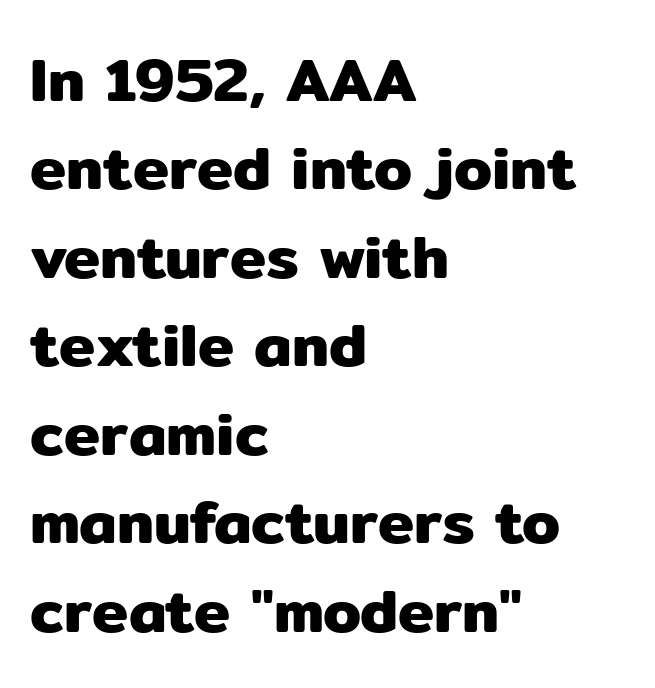
Q: Is the text italic (slanted)? A: No, it is upright.
Q: Is the typeface a serif or a sans-serif typeface? A: Sans-serif.
Q: Is the text underlined? A: No.
Q: How is the paragraph aligned? A: Left-aligned.
Q: Is the spacing between letters normal or unusually wide? A: Normal.
Q: Is the spacing between lines tight, normal or loose? A: Normal.
Q: Width (condensed, normal, or wide)? A: Normal.
Q: Stroke contrast? A: Low.
Q: x-height? A: Medium.
Q: Monospaced? A: No.
